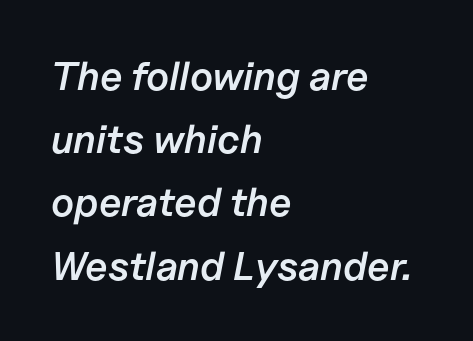
Nobody drew a line under any word here. This sample has the flowing, uneven cadence of proportional lettering. Reading down the block, your eye returns to a fixed left position each line. The face used here is a semibold: visibly heavier than regular, lighter than bold. Nobody touched the tracking dial on this one.
